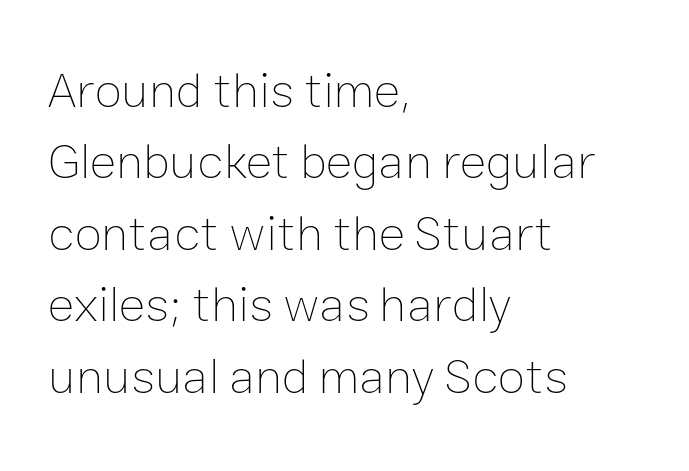
{"italic": "no", "bold": "no", "weight": "thin", "width": "normal", "stroke_contrast": "low", "x_height": "medium", "monospaced": "no", "underline": "no", "align": "left", "line_spacing": "normal", "line_spacing_ratio": 1.43, "letter_spacing": "normal", "letter_spacing_em": 0.0, "glyph_px": 50}
